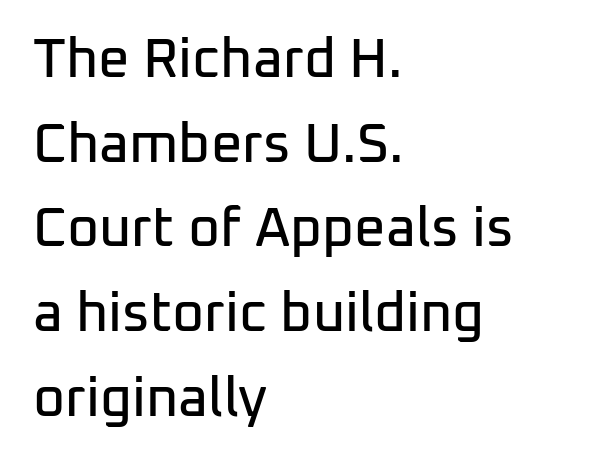
Summary of vertical rhythm: regular, with standard interline spacing. This sample uses an upright cut, with every glyph sitting square on the baseline. The gaps between neighbouring characters are ordinary and unremarkable. Regarding serifs, this sample does without them. Quick note: underline off.
